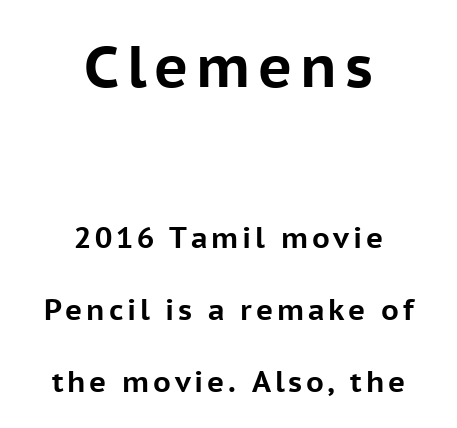
{"serif": "no", "italic": "no", "bold": "yes", "weight": "bold", "width": "normal", "stroke_contrast": "low", "x_height": "medium", "monospaced": "no", "underline": "no", "align": "center", "line_spacing": "loose", "line_spacing_ratio": 2.49, "larger_block": "first", "size_ratio": 2.0, "glyph_px": 58}
